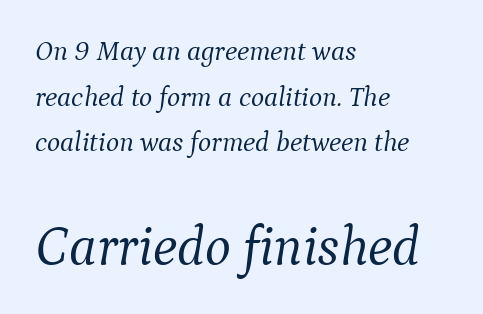
This rendering uses left alignment, leaving the right contour irregular. Descenders hang freely into open space. Compared with a typical body face, this is equally light or lighter still. Each letter keeps its own natural width here, so spacing adapts to shape. To sum up the face: it has serifs. Posture: slanted.
